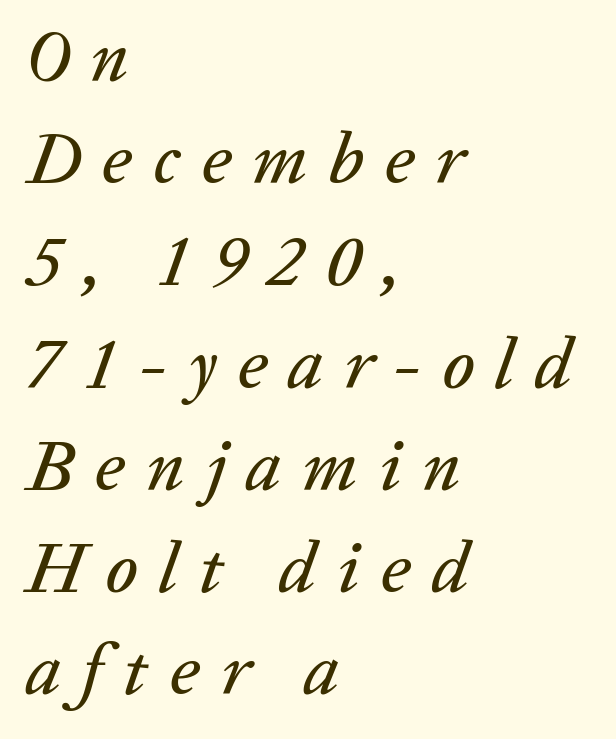
The lettering tilts uniformly, giving the passage an italic look. Vertically, the passage feels balanced, rows spaced as you'd expect. The setting favours the left margin, as ordinary paragraphs usually do. Each row of text sits above clean, open space. The horizontal fit of the characters is loose and conspicuously gappy.
